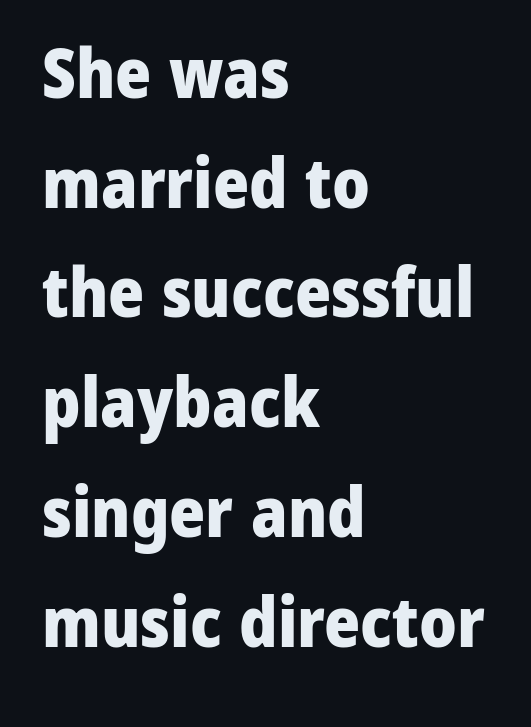
The rendering uses a bold face; every stroke is thick and dark. Honestly, the letter spacing is just normal — you wouldn't notice it. Letterform terminals end flat and unadorned throughout the passage. Line starts are locked; line ends wander.
